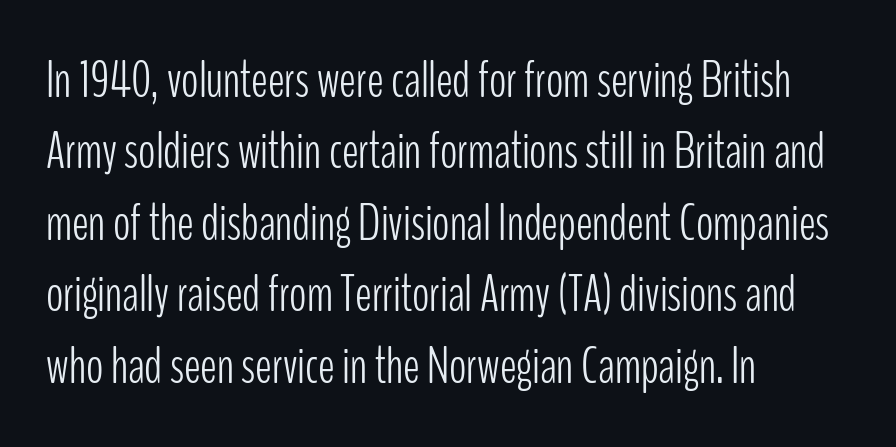
Spacing between characters is what you'd get straight out of the box. Posture: straight, roman, zero tilt. The gap between lines stays unmarked. Is this a fixed-width face? No — the glyphs have proportional, varying widths.
